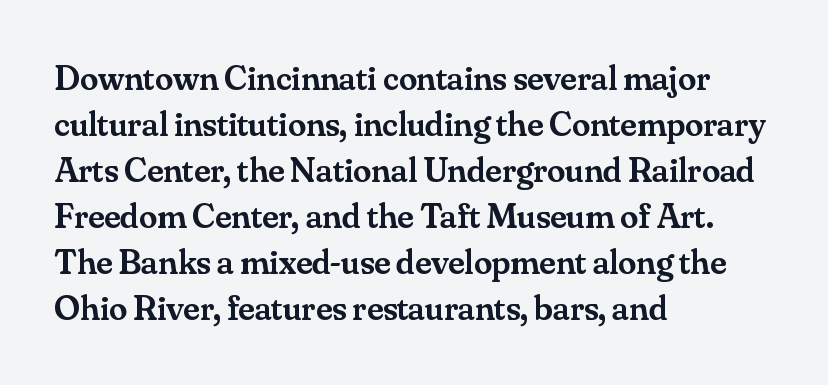
{"serif": "yes", "italic": "no", "bold": "semi", "weight": "semibold", "width": "normal", "stroke_contrast": "medium", "x_height": "small", "monospaced": "no", "underline": "no", "align": "left", "line_spacing": "normal", "line_spacing_ratio": 1.28, "letter_spacing": "normal", "letter_spacing_em": 0.0, "glyph_px": 36}
